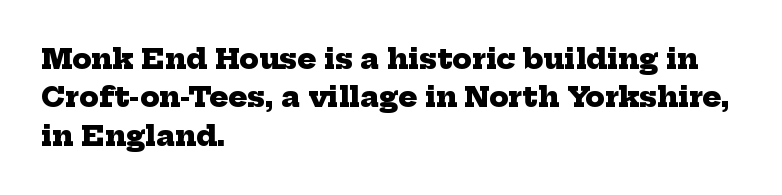
{"serif": "yes", "bold": "yes", "weight": "heavy", "width": "normal", "stroke_contrast": "low", "x_height": "medium", "monospaced": "no", "underline": "no", "align": "left", "line_spacing": "normal", "line_spacing_ratio": 1.37, "letter_spacing": "normal", "letter_spacing_em": 0.0, "glyph_px": 28}
